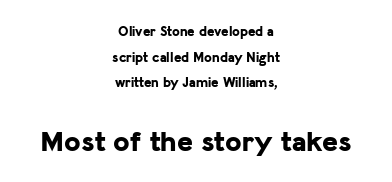
{"serif": "no", "italic": "no", "bold": "yes", "weight": "bold", "width": "normal", "stroke_contrast": "low", "x_height": "medium", "monospaced": "no", "underline": "no", "align": "center", "line_spacing_ratio": 1.83, "letter_spacing": "normal", "letter_spacing_em": 0.0, "larger_block": "second", "size_ratio": 2.14, "glyph_px": 30}
